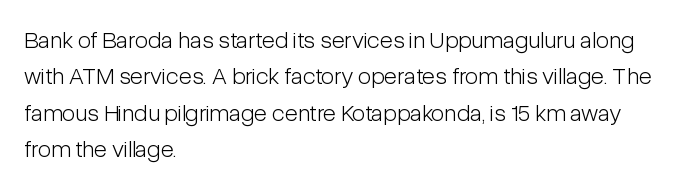
Q: Is the text bold? A: No.
Q: Is the text italic (slanted)? A: No, it is upright.
Q: Is the text underlined? A: No.
Q: How is the paragraph aligned? A: Left-aligned.
Q: Is the spacing between letters normal or unusually wide? A: Normal.
Q: Is the spacing between lines tight, normal or loose? A: Normal.
